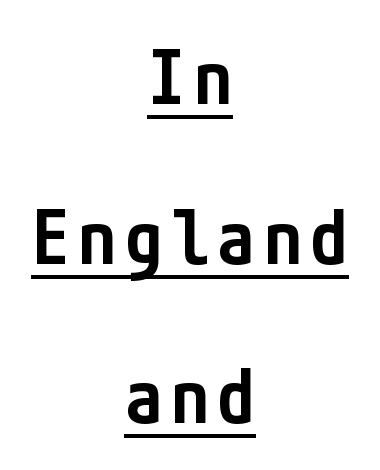
Firm but not heavy-handed strokes: this text is semibold. In terms of letterform style, serifs are entirely absent. In terms of posture, this sample is upright. The face used here appears with an underline applied. The rendering positions every line midway between the sides. Whoever set this chose breathing room over compactness in the vertical rhythm.
